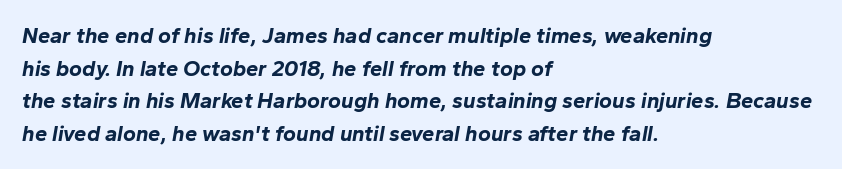
{"italic": "yes", "lean": "right", "slant_degrees": 10, "bold": "yes", "underline": "no", "align": "left", "line_spacing": "normal", "line_spacing_ratio": 1.48, "letter_spacing": "normal", "letter_spacing_em": 0.0, "glyph_px": 22}
